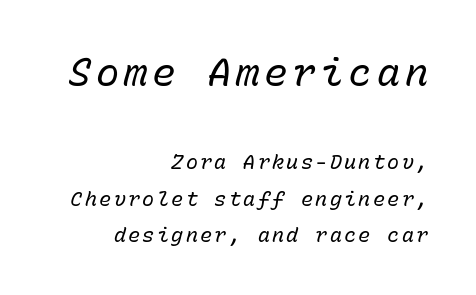
Summary of weight: not heavy and not bold. Scale decreases going downward across the two blocks. The passage shown is typed in a monospace face where columns stay perfectly aligned. Each line ends at the same right margin while the left side varies.
